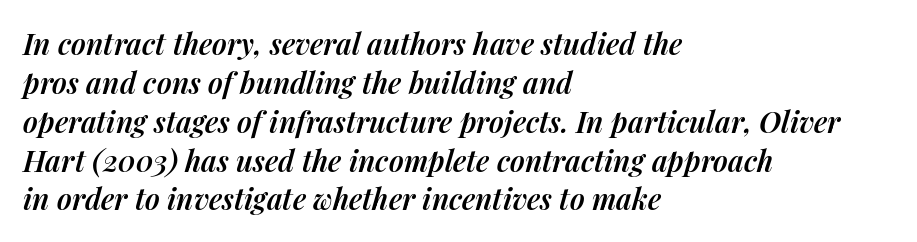
The image shows 29 px semibold type, italic (leaning right); set left-aligned, normal line spacing (1.34x), normal letter spacing, not underlined; medium stroke contrast and a medium x-height.
